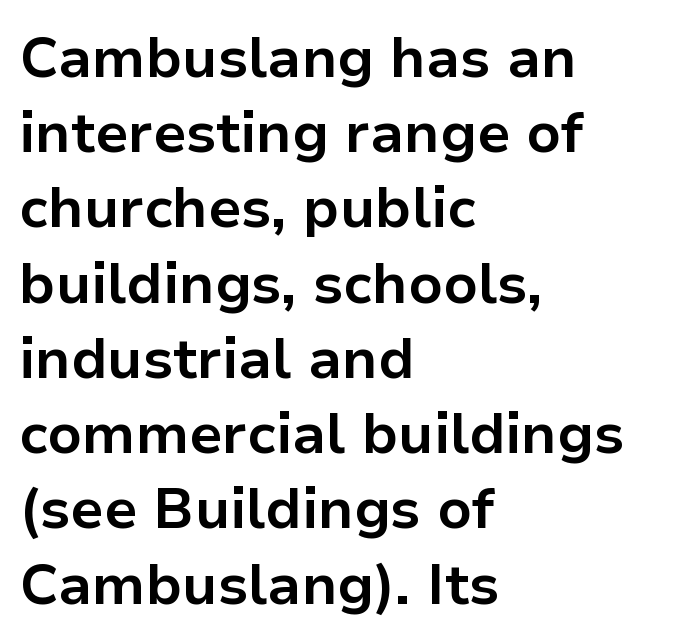
The image shows 57 px bold sans-serif type, upright; set left-aligned, normal line spacing (1.32x), normal letter spacing, not underlined; low stroke contrast and a medium x-height.
